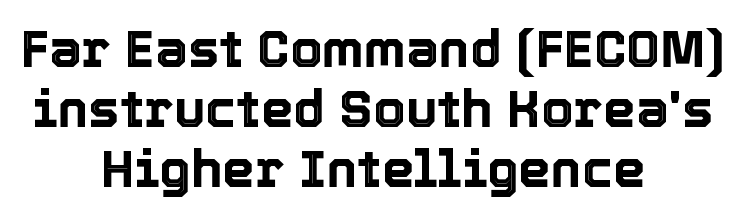
The image shows 52 px text type, upright; set centered, tight line spacing (1.15x), normal letter spacing, not underlined; a medium x-height.
